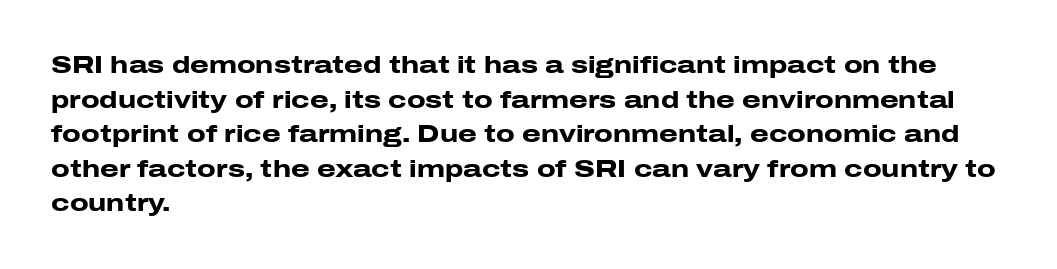
The image shows 24 px bold type, upright; set left-aligned, normal line spacing (1.44x), normal letter spacing, not underlined.
